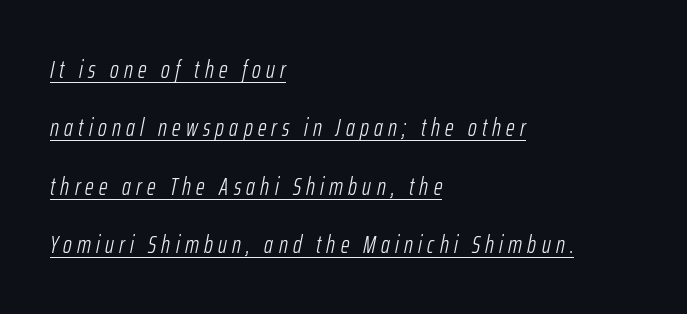
{"italic": "yes", "lean": "right", "slant_degrees": 12, "bold": "no", "underline": "yes", "align": "left", "line_spacing": "loose", "line_spacing_ratio": 2.43, "letter_spacing": "wide", "letter_spacing_em": 0.22, "glyph_px": 24}
